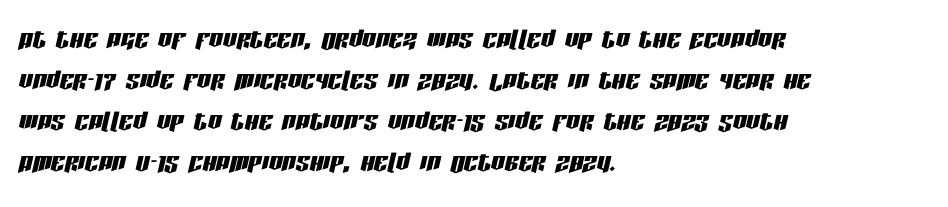
Line beginnings align vertically; line endings do not. Tracking value appears to be zero — textbook default spacing. Designer's note — italics engaged. The gap between lines stays unmarked. Do the characters align in a grid? No, the font is proportional.
